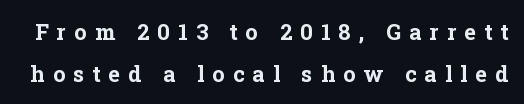
Tracking value appears strongly positive — letters spread wide. The typography opts for an upright posture over an oblique one. Descenders are the only things crossing below the line. The font is running at its bold setting.
